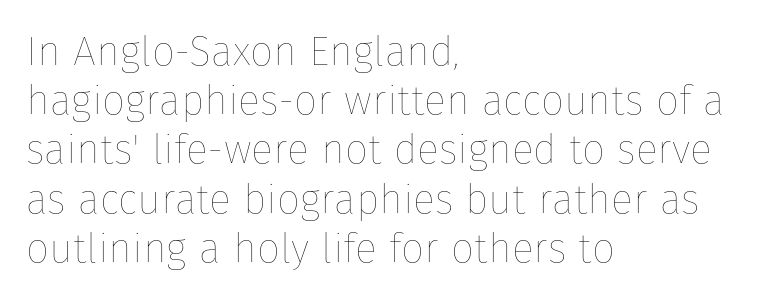
Q: Is the text bold? A: No.
Q: Is the text italic (slanted)? A: No, it is upright.
Q: Is the text underlined? A: No.
Q: How is the paragraph aligned? A: Left-aligned.
Q: Is the spacing between letters normal or unusually wide? A: Normal.
Q: Width (condensed, normal, or wide)? A: Normal.
Q: Stroke contrast? A: Low.
Q: x-height? A: Medium.
Q: Monospaced? A: No.
